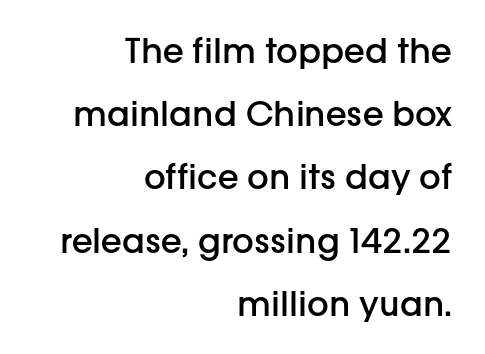
{"serif": "no", "italic": "no", "bold": "semi", "weight": "semibold", "width": "normal", "stroke_contrast": "low", "x_height": "medium", "monospaced": "no", "underline": "no", "align": "right", "line_spacing_ratio": 1.86, "letter_spacing": "normal", "letter_spacing_em": 0.0, "glyph_px": 34}
